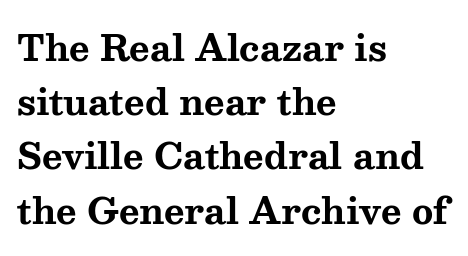
The image shows 35 px bold, wide serif type, upright; set left-aligned, normal line spacing (1.55x), normal letter spacing, not underlined; medium stroke contrast and a medium x-height.
